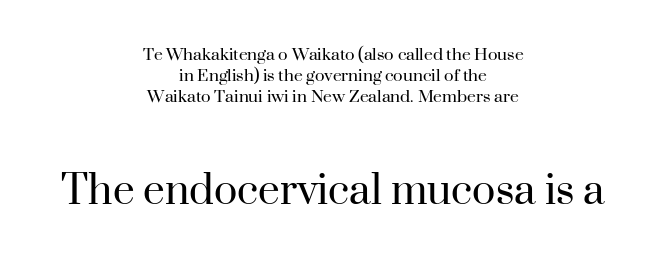
{"serif": "yes", "italic": "no", "bold": "no", "weight": "regular", "width": "normal", "stroke_contrast": "high", "x_height": "small", "monospaced": "no", "underline": "no", "align": "center", "line_spacing": "tight", "line_spacing_ratio": 1.06, "letter_spacing": "normal", "letter_spacing_em": 0.0, "larger_block": "second", "size_ratio": 2.45, "glyph_px": 49}
